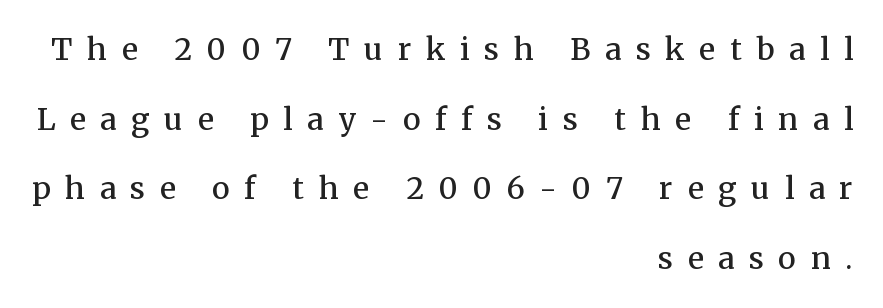
The image shows 30 px semibold serif type, upright; set right-aligned, loose line spacing (2.32x), unusually wide letter spacing (+0.49 em), not underlined; medium stroke contrast and a medium x-height.
